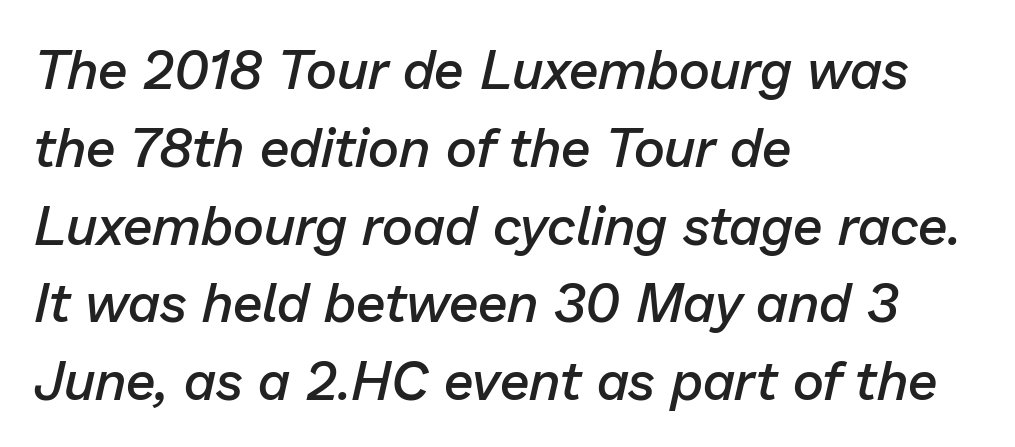
The words here are not underlined. Character widths vary here, with narrow letters taking less room than wide ones. Vertically, the passage feels balanced, rows spaced as you'd expect. Compared with ordinary roman type, these characters are visibly tilted. The typesetter chose a ragged-right arrangement here. A typesetter would call this zero additional tracking.
